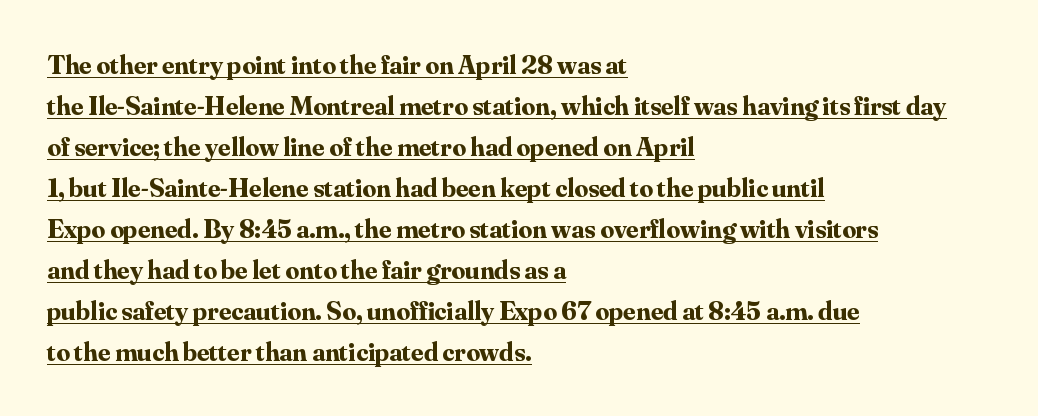
Q: Is the text bold? A: Yes.
Q: Is the text italic (slanted)? A: No, it is upright.
Q: Is the text underlined? A: Yes.
Q: How is the paragraph aligned? A: Left-aligned.
Q: Is the spacing between letters normal or unusually wide? A: Normal.
Q: Is the spacing between lines tight, normal or loose? A: Normal.
